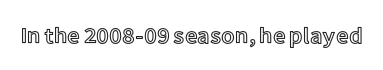
{"italic": "no", "underline": "no", "letter_spacing": "normal", "letter_spacing_em": 0.0, "glyph_px": 22}
